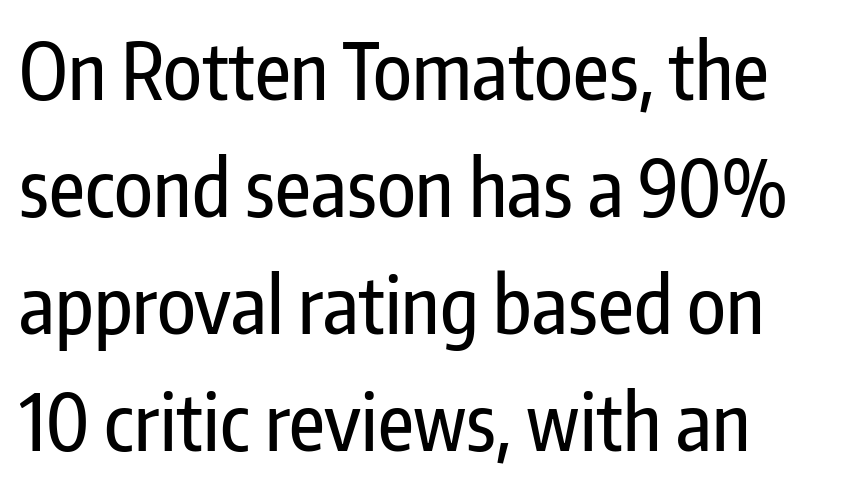
The image shows 78 px condensed sans-serif type, upright; set left-aligned, normal line spacing (1.5x), normal letter spacing, not underlined; low stroke contrast and a medium x-height.
